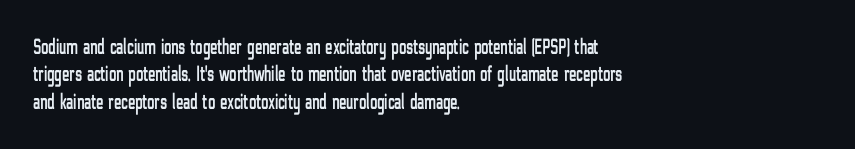
Letter spacing: default. Words float on clear page, feet unadorned. Every stem runs plumb, perpendicular to the baseline. Is there much room between lines? A standard amount, neither cramped nor airy. Reading down the block, your eye returns to a fixed left position each line.
